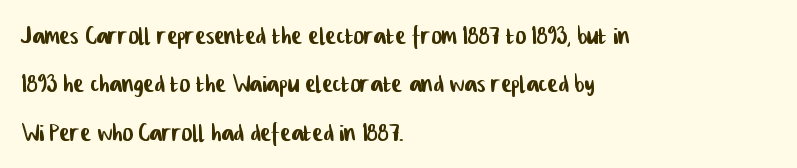
{"serif": "no", "width": "condensed", "stroke_contrast": "low", "x_height": "medium", "monospaced": "no", "underline": "no", "align": "left", "line_spacing": "normal", "line_spacing_ratio": 1.51, "letter_spacing": "normal", "letter_spacing_em": 0.0, "glyph_px": 32}
